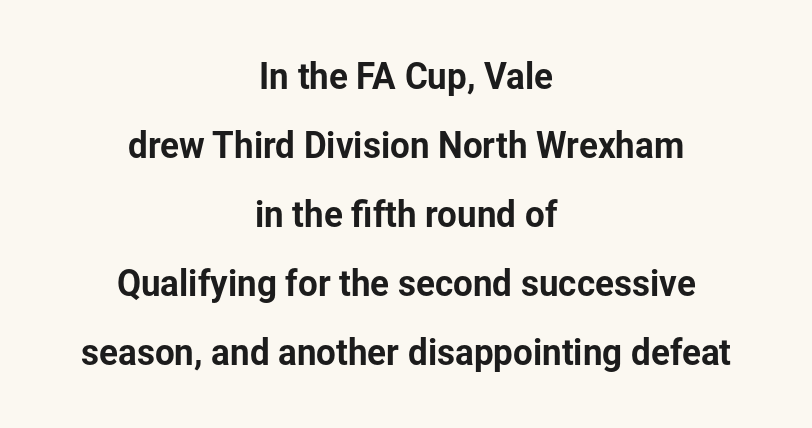
{"serif": "no", "italic": "no", "width": "normal", "stroke_contrast": "low", "x_height": "medium", "monospaced": "no", "underline": "no", "align": "center", "line_spacing": "loose", "line_spacing_ratio": 1.97, "letter_spacing": "normal", "letter_spacing_em": 0.0, "glyph_px": 35}
